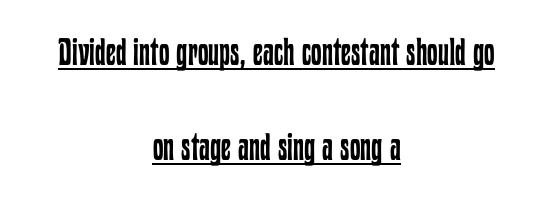
How are the letters spaced? Ordinarily, with no added tracking. The typesetting does not lean heavy: it is not bold. Casual observation: everything's sitting right in the middle. The passage shown is typed in a proportional face where columns would drift. Emphasis is given by a line drawn under the lettering. Style check: upright.
